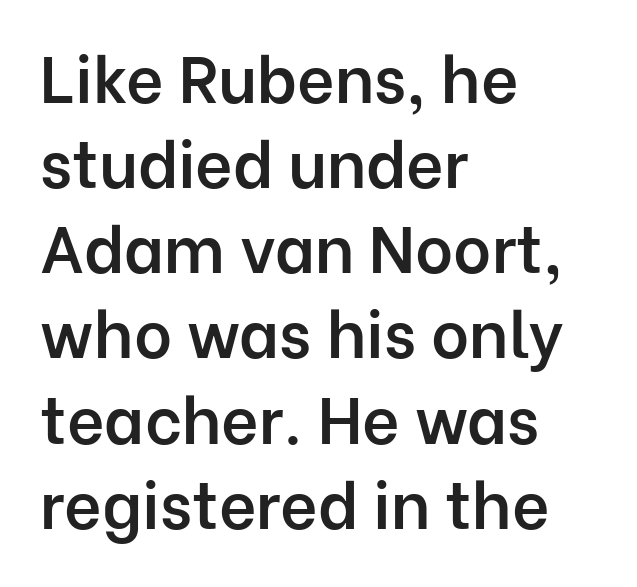
The image shows 65 px semibold sans-serif type, upright; set left-aligned, normal line spacing (1.31x), normal letter spacing, not underlined; low stroke contrast and a medium x-height.
